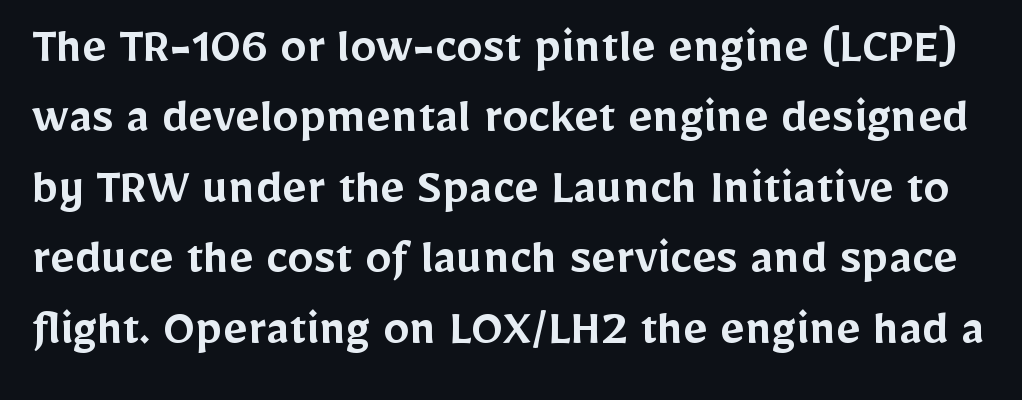
The image shows 53 px semibold sans-serif type, upright; set normal line spacing (1.33x), normal letter spacing, not underlined; low stroke contrast and a medium x-height.
